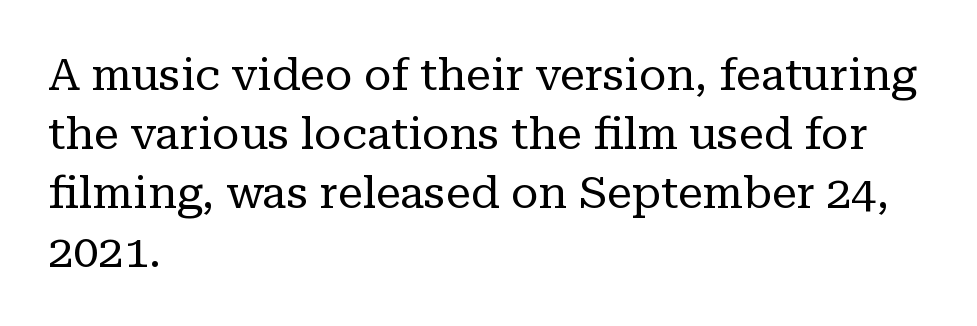
Stem width sits at or under what a default text font uses. Designer's note — italics off, roman on. Look at the tracking — it's just the regular setting, nothing added. The typesetter chose a ragged-right arrangement here. Varying glyph widths throughout — classic text-font behaviour.
